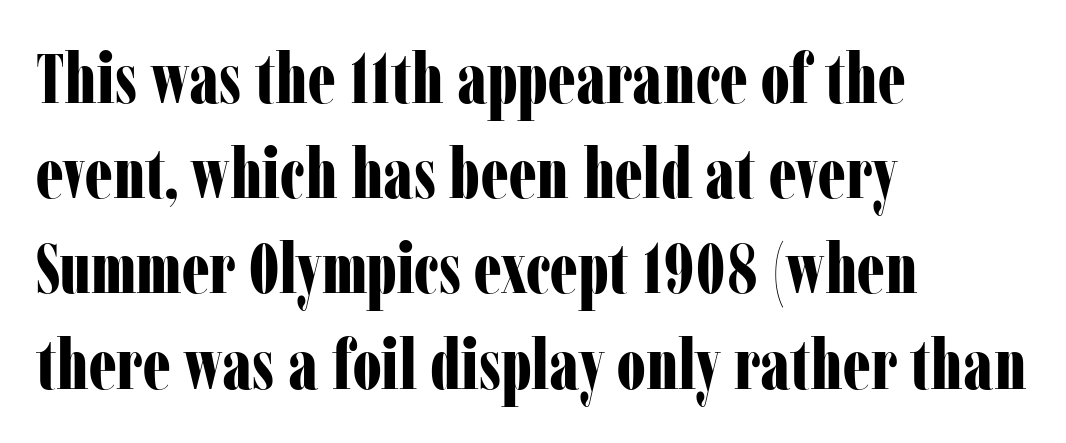
{"serif": "yes", "italic": "no", "bold": "yes", "weight": "bold", "width": "condensed", "stroke_contrast": "low", "x_height": "medium", "monospaced": "no", "underline": "no", "align": "left", "line_spacing": "normal", "line_spacing_ratio": 1.36, "letter_spacing": "normal", "letter_spacing_em": 0.0, "glyph_px": 70}
